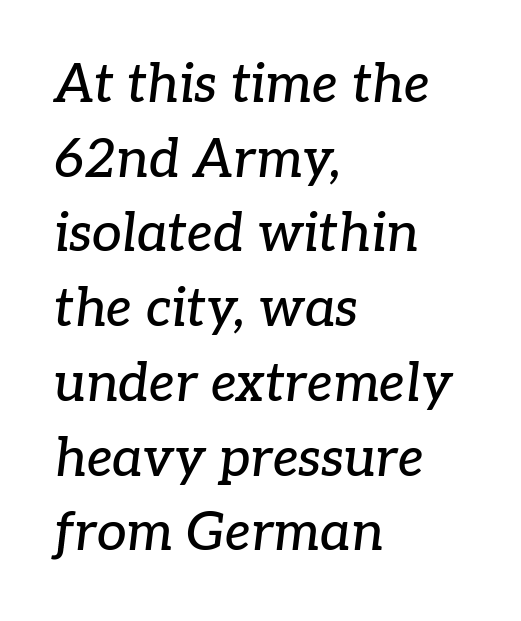
{"serif": "yes", "italic": "yes", "lean": "right", "slant_degrees": 7, "width": "normal", "stroke_contrast": "low", "x_height": "medium", "monospaced": "no", "underline": "no", "align": "left", "line_spacing": "normal", "line_spacing_ratio": 1.41, "letter_spacing": "normal", "letter_spacing_em": 0.0, "glyph_px": 53}
